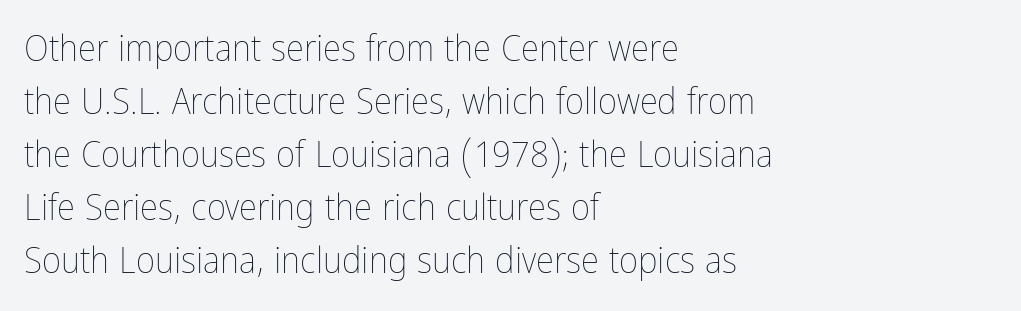
Look at the tracking — it's just the regular setting, nothing added. Tall strokes in this sample are plumb rather than angled. If you measured baseline to baseline, you'd find a middling distance. Spacing verdict: proportional, widths tailored to each character. The characters are drawn with everyday or finer stroke widths. Honestly, there is no underline to notice here at all.
